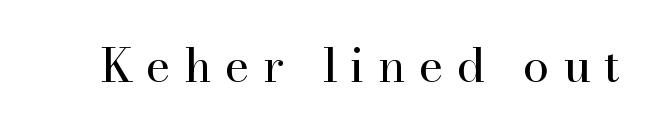
{"serif": "yes", "italic": "no", "bold": "no", "weight": "regular", "width": "normal", "stroke_contrast": "high", "x_height": "small", "monospaced": "no", "underline": "no", "letter_spacing": "wide", "letter_spacing_em": 0.28, "glyph_px": 47}
